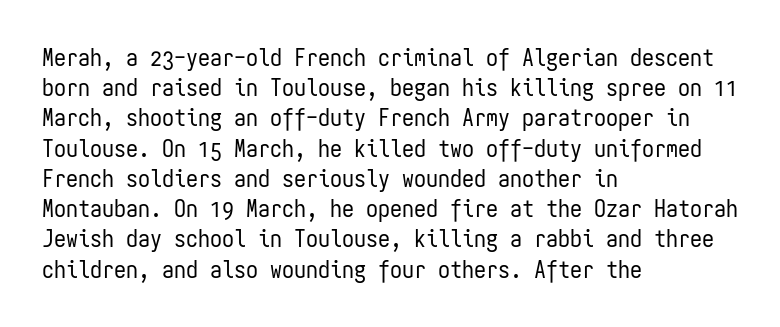
{"italic": "no", "bold": "no", "underline": "no", "align": "left", "line_spacing": "normal", "line_spacing_ratio": 1.26, "letter_spacing": "normal", "letter_spacing_em": 0.0, "glyph_px": 24}
